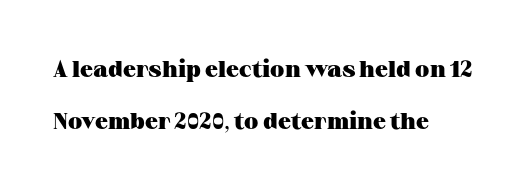
The image shows 23 px bold type, upright; set left-aligned, loose line spacing (2.28x), normal letter spacing, not underlined.
